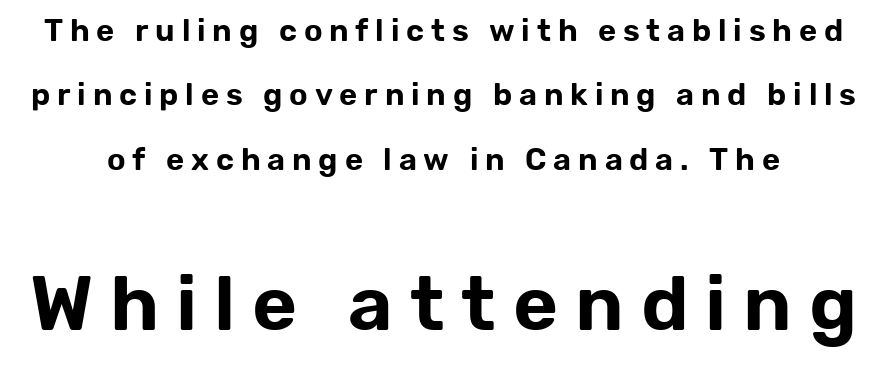
The image shows 77 px sans-serif type, upright; set loose line spacing (2.08x), unusually wide letter spacing (+0.22 em), not underlined; the second (bottom) block is 2.48x larger; low stroke contrast and a medium x-height.
